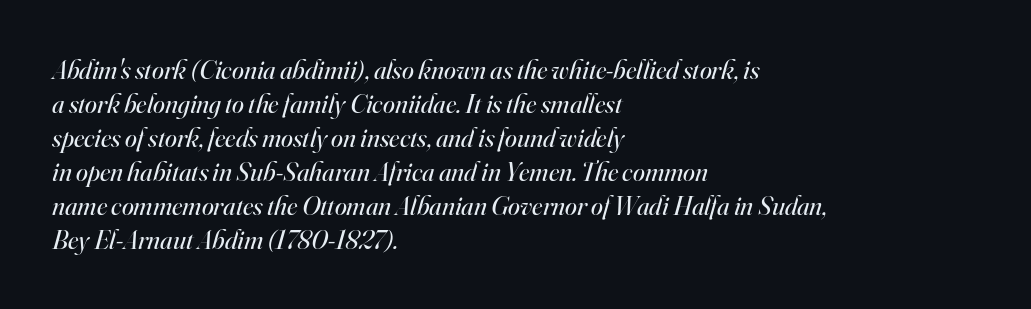
Q: Is the text bold? A: No.
Q: Is the text italic (slanted)? A: Yes, it leans right by about 16 degrees.
Q: Is the text underlined? A: No.
Q: How is the paragraph aligned? A: Left-aligned.
Q: Is the spacing between letters normal or unusually wide? A: Normal.
Q: Is the spacing between lines tight, normal or loose? A: Normal.
